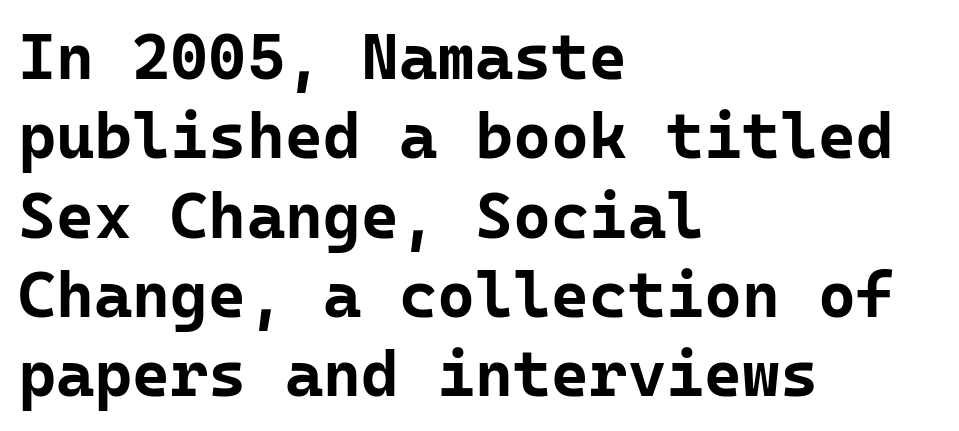
{"serif": "no", "italic": "no", "bold": "yes", "weight": "bold", "width": "normal", "stroke_contrast": "low", "x_height": "medium", "monospaced": "yes", "underline": "no", "align": "left", "line_spacing_ratio": 1.22, "letter_spacing": "normal", "letter_spacing_em": 0.0, "glyph_px": 65}
